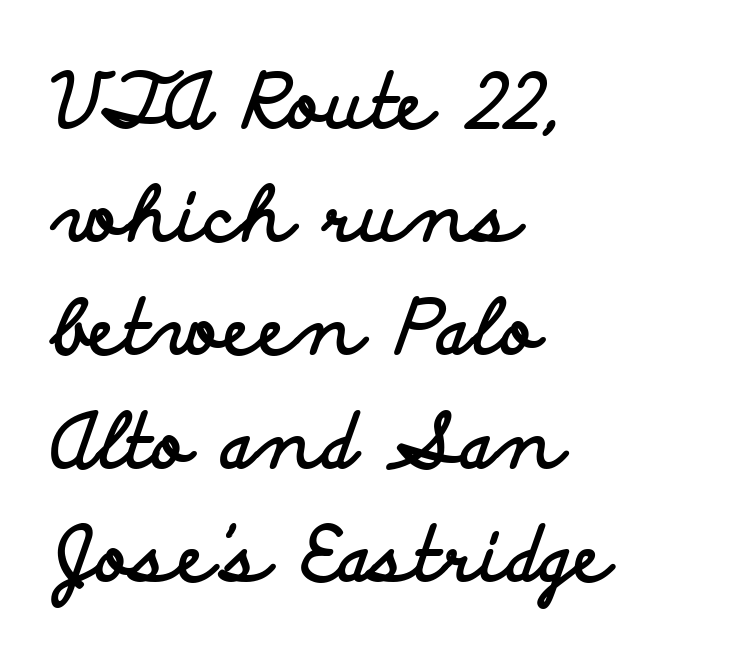
Q: Is the text bold? A: Yes.
Q: Is the text italic (slanted)? A: Yes.
Q: Is the typeface a serif or a sans-serif typeface? A: Sans-serif.
Q: Is the text underlined? A: No.
Q: How is the paragraph aligned? A: Left-aligned.
Q: Is the spacing between letters normal or unusually wide? A: Normal.
Q: Is the spacing between lines tight, normal or loose? A: Normal.
Q: Width (condensed, normal, or wide)? A: Wide.
Q: Stroke contrast? A: Low.
Q: x-height? A: Small.
Q: Monospaced? A: No.
